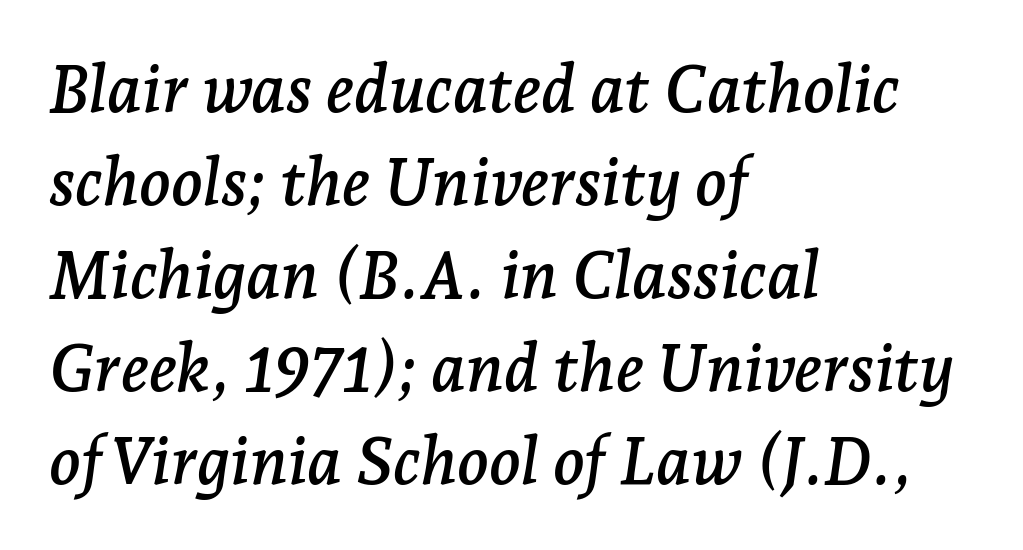
{"serif": "yes", "italic": "yes", "lean": "right", "slant_degrees": 7, "width": "normal", "stroke_contrast": "low", "x_height": "medium", "monospaced": "no", "underline": "no", "align": "left", "line_spacing": "normal", "line_spacing_ratio": 1.41, "letter_spacing": "normal", "letter_spacing_em": 0.0, "glyph_px": 66}
